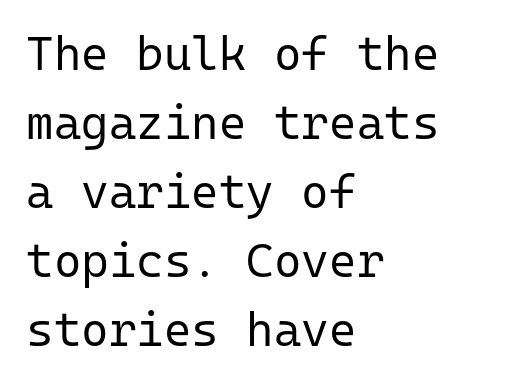
{"serif": "no", "italic": "no", "bold": "no", "weight": "regular", "width": "normal", "stroke_contrast": "low", "x_height": "medium", "monospaced": "yes", "underline": "no", "align": "left", "line_spacing": "normal", "line_spacing_ratio": 1.47, "letter_spacing": "normal", "letter_spacing_em": 0.0, "glyph_px": 47}
